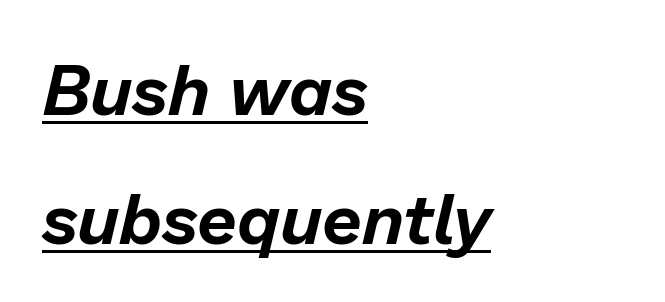
The image shows 71 px text type, italic (leaning right); set left-aligned, line spacing 1.81x, normal letter spacing, underlined; low stroke contrast and a medium x-height.
